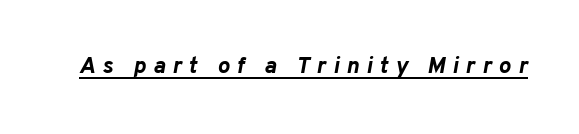
Q: Is the text bold? A: Yes.
Q: Is the text italic (slanted)? A: Yes, it leans right by about 10 degrees.
Q: Is the text underlined? A: Yes.
Q: Is the spacing between letters normal or unusually wide? A: Unusually wide.
